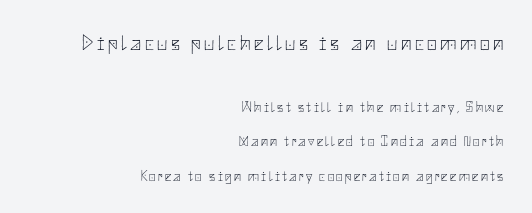
Q: Is the text bold? A: No.
Q: Is the text italic (slanted)? A: No, it is upright.
Q: Is the text underlined? A: No.
Q: How is the paragraph aligned? A: Right-aligned.
Q: Is the spacing between lines tight, normal or loose? A: Loose.
Q: Which block of text is set in a larger size, the first (top) or the second (bottom)? A: The first (top) one.
